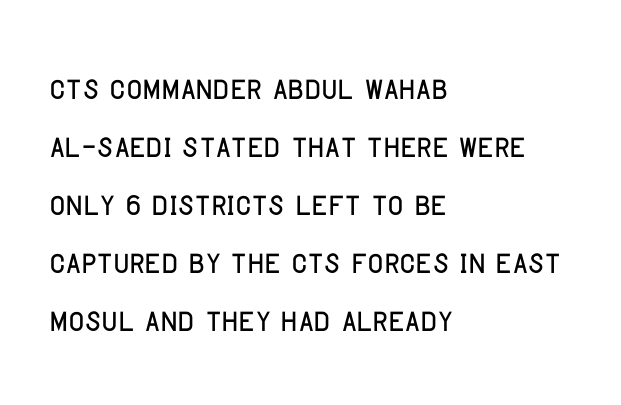
{"serif": "no", "italic": "no", "width": "condensed", "stroke_contrast": "low", "x_height": "large", "monospaced": "no", "underline": "no", "align": "left", "line_spacing": "normal", "line_spacing_ratio": 1.35, "letter_spacing": "normal", "letter_spacing_em": 0.0, "glyph_px": 43}
